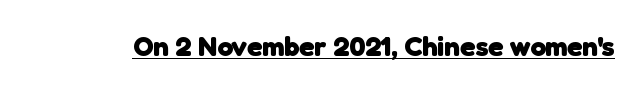
The image shows 28 px heavy sans-serif type; set normal letter spacing, underlined; low stroke contrast and a medium x-height.
